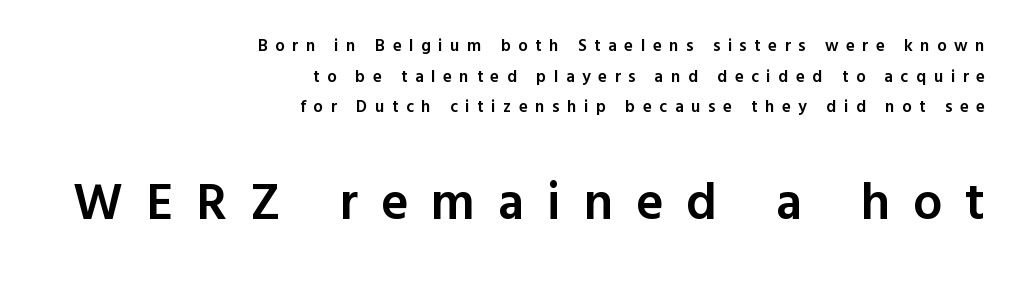
The paragraph shown leans on its right margin. Any mark beneath the type? The region is blank. The passage shown is semibold, sitting just below true bold. Serif or sans? Sans — the stroke terminals are bare. Size contrast runs from small at the top to large at the bottom.
